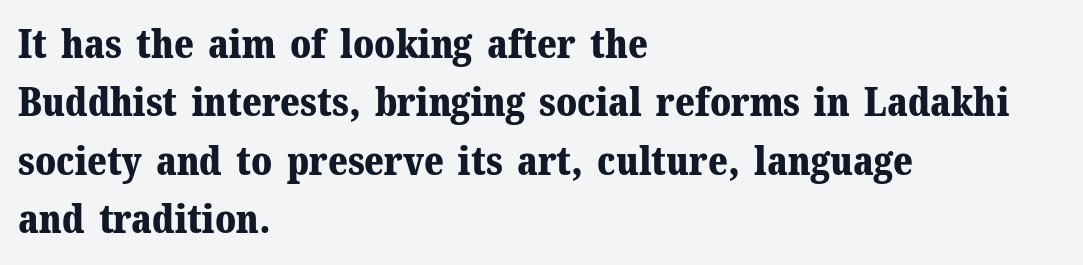
Q: Is the text bold? A: Yes.
Q: Is the text italic (slanted)? A: No, it is upright.
Q: Is the typeface a serif or a sans-serif typeface? A: Serif.
Q: Is the text underlined? A: No.
Q: How is the paragraph aligned? A: Left-aligned.
Q: Is the spacing between letters normal or unusually wide? A: Normal.
Q: Is the spacing between lines tight, normal or loose? A: Normal.
Q: Width (condensed, normal, or wide)? A: Normal.
Q: Stroke contrast? A: Medium.
Q: x-height? A: Medium.
Q: Monospaced? A: No.
